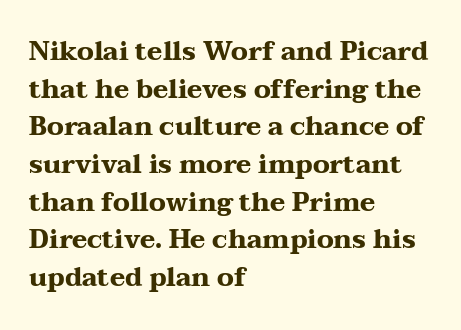
{"italic": "no", "bold": "yes", "underline": "no", "align": "left", "line_spacing": "normal", "line_spacing_ratio": 1.45, "letter_spacing": "normal", "letter_spacing_em": 0.0, "glyph_px": 26}
